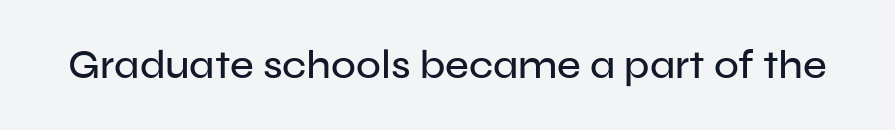
The image shows 41 px sans-serif type, upright; set normal letter spacing, not underlined; low stroke contrast and a medium x-height.
